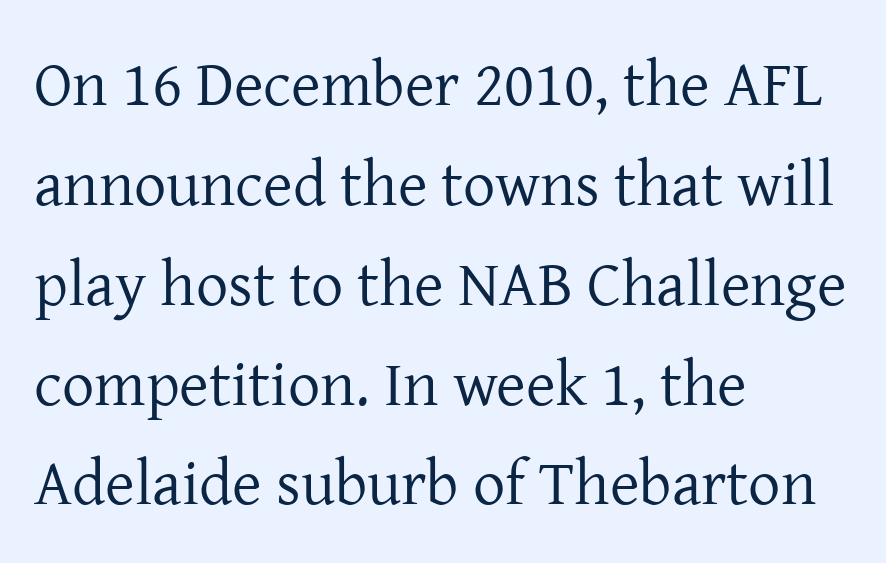
The image shows 64 px regular-weight serif type, upright; set left-aligned, normal line spacing (1.56x), normal letter spacing, not underlined; low stroke contrast and a medium x-height.
